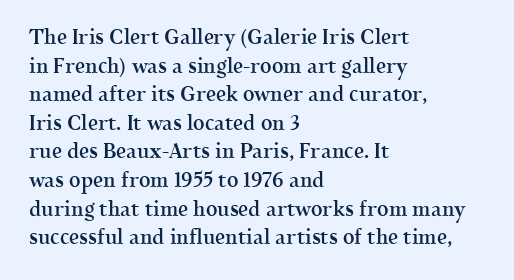
The type sits square on the baseline with zero lean. The lines are quadded left. Is the letter spacing exaggerated? No — it looks like the ordinary default. The designer left line spacing at the default. A bit beefed up — I'd call it semibold rather than bold. Underlining? Definitely not there.
